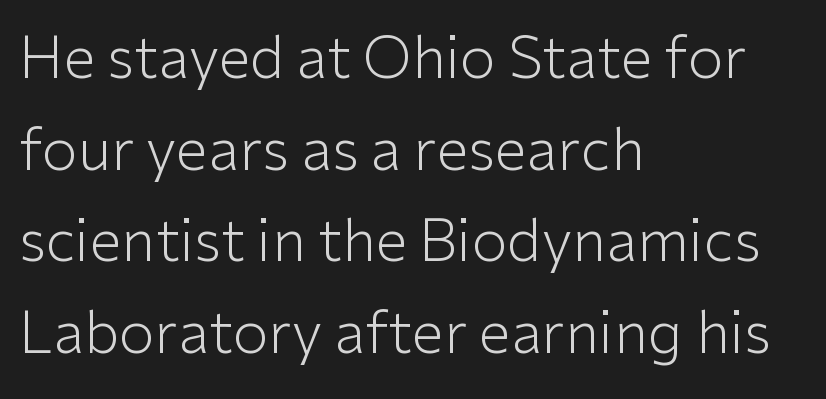
The image shows 58 px light sans-serif type, upright; set left-aligned, normal line spacing (1.58x), normal letter spacing, not underlined; low stroke contrast and a medium x-height.
